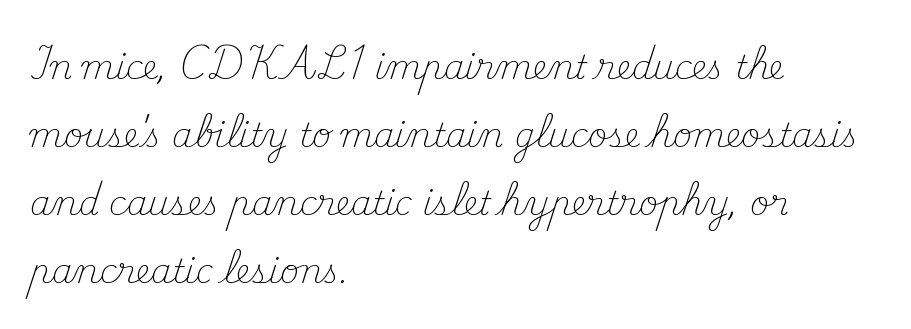
The letters advance in unequal steps, a hallmark of proportional type. The paragraph has a hard left edge and a soft right edge. No heavy texture on the line: the type isn't bold. Typographically, this falls in the serif category. Whoever set this chose breathing room over compactness in the vertical rhythm. Plain, unruled lines of type.
